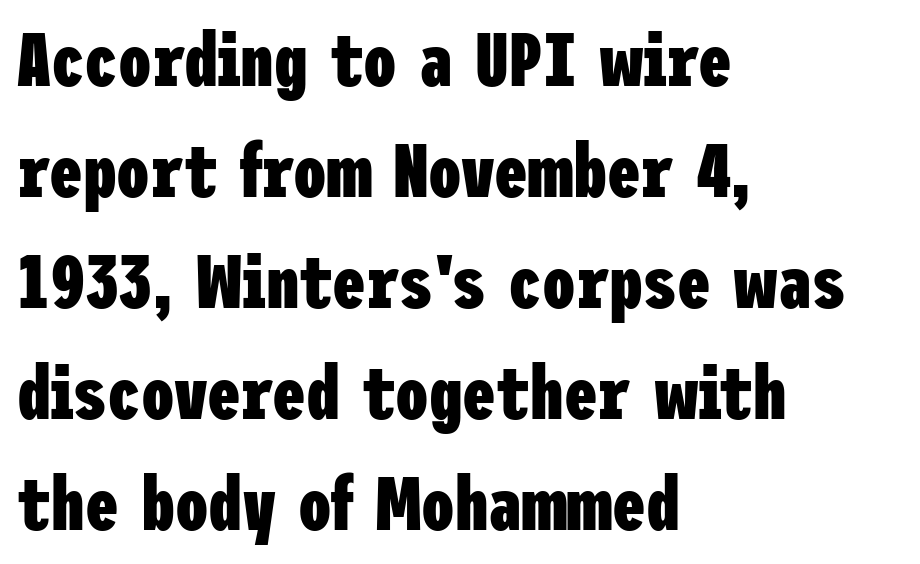
Q: Is the text bold? A: Yes.
Q: Is the text italic (slanted)? A: No, it is upright.
Q: Is the typeface a serif or a sans-serif typeface? A: Sans-serif.
Q: Is the text underlined? A: No.
Q: How is the paragraph aligned? A: Left-aligned.
Q: Is the spacing between letters normal or unusually wide? A: Normal.
Q: Is the spacing between lines tight, normal or loose? A: Normal.
Q: Width (condensed, normal, or wide)? A: Condensed.
Q: Stroke contrast? A: Low.
Q: x-height? A: Medium.
